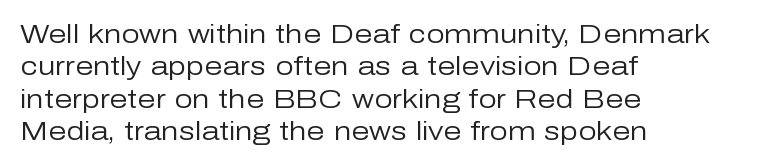
{"italic": "no", "bold": "no", "underline": "no", "align": "left", "line_spacing": "normal", "line_spacing_ratio": 1.25, "letter_spacing": "normal", "letter_spacing_em": 0.0, "glyph_px": 26}
